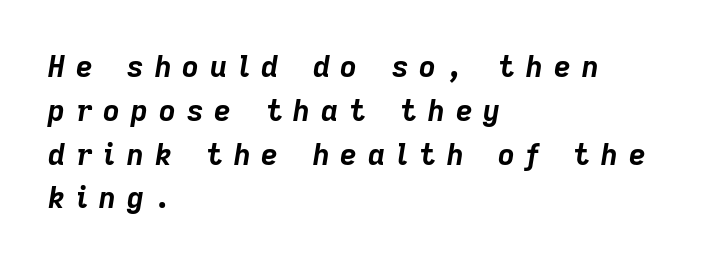
This rendering widens character spacing well past its baseline value. If you measured baseline to baseline, you'd find a middling distance. Where is the straight margin? On the left. The rendering applies a slant to the glyphs. Typesetter's note: full bold, strokes at maximum text heaviness.
